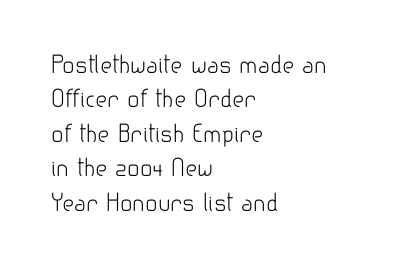
Observe the ordinary spacing: letters are neighbours, not strangers. Only glyphs here, with clear space below each row. Honestly, the row spacing looks completely unremarkable. No letter is thick-stroked: the sample isn't bold.
